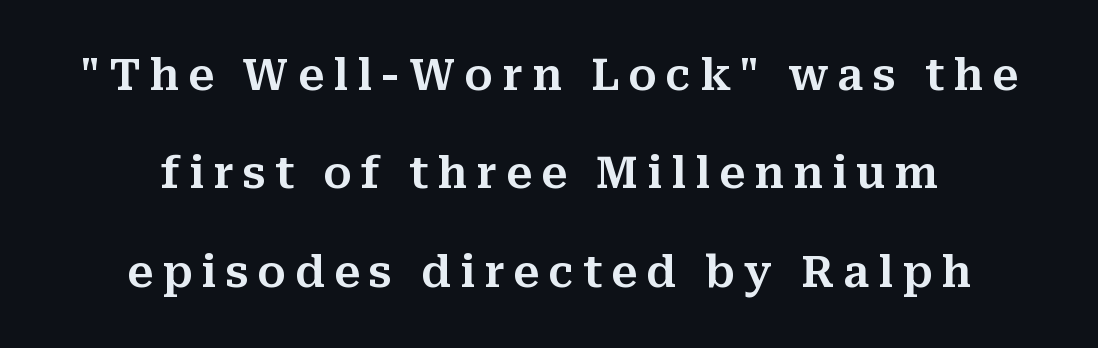
The image shows 43 px serif type, upright; set centered, loose line spacing (2.29x), unusually wide letter spacing (+0.21 em), not underlined; medium stroke contrast and a medium x-height.
